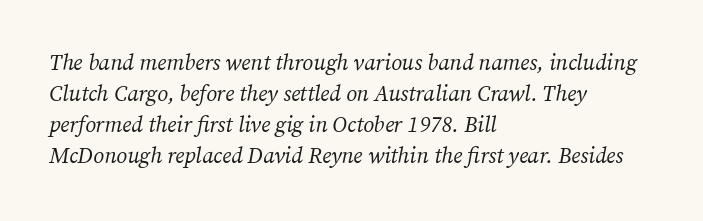
Q: Is the text bold? A: No.
Q: Is the text italic (slanted)? A: Yes, it leans right by about 12 degrees.
Q: Is the text underlined? A: No.
Q: How is the paragraph aligned? A: Left-aligned.
Q: Is the spacing between letters normal or unusually wide? A: Normal.
Q: Is the spacing between lines tight, normal or loose? A: Normal.
